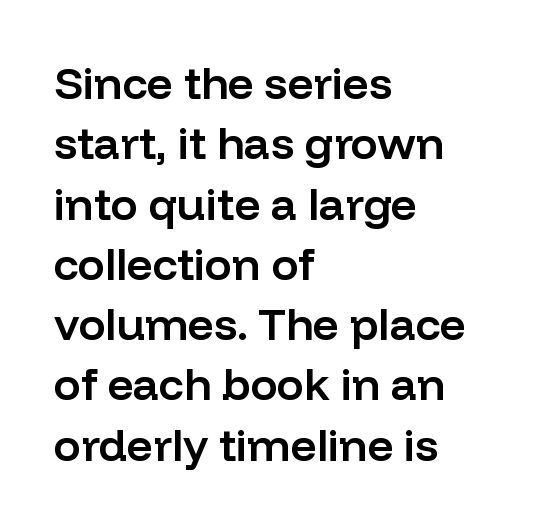
Q: Is the text bold? A: Semi-bold.
Q: Is the text italic (slanted)? A: No, it is upright.
Q: Is the typeface a serif or a sans-serif typeface? A: Sans-serif.
Q: Is the text underlined? A: No.
Q: How is the paragraph aligned? A: Left-aligned.
Q: Is the spacing between letters normal or unusually wide? A: Normal.
Q: Is the spacing between lines tight, normal or loose? A: Normal.
Q: Width (condensed, normal, or wide)? A: Normal.
Q: Stroke contrast? A: Low.
Q: x-height? A: Medium.
Q: Monospaced? A: No.
